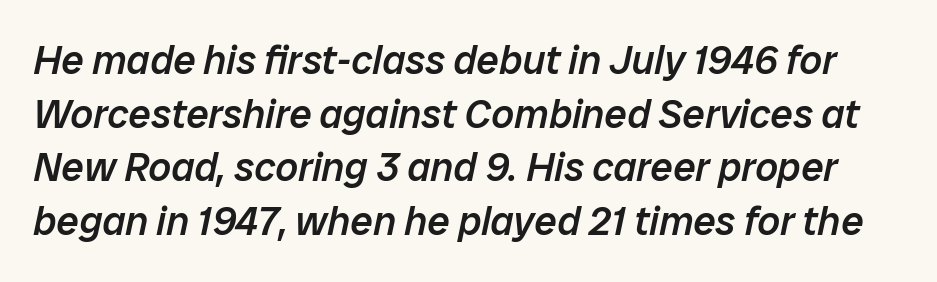
{"italic": "yes", "lean": "right", "slant_degrees": 12, "bold": "semi", "weight": "semibold", "width": "normal", "stroke_contrast": "low", "x_height": "medium", "monospaced": "no", "underline": "no", "line_spacing": "normal", "line_spacing_ratio": 1.34, "letter_spacing": "normal", "letter_spacing_em": 0.0, "glyph_px": 40}
